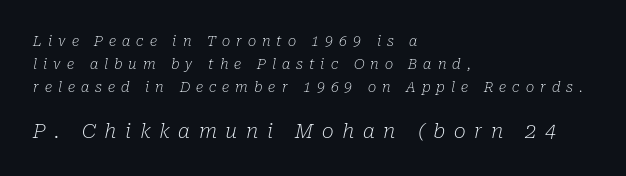
{"italic": "yes", "lean": "right", "slant_degrees": 10, "bold": "no", "underline": "no", "align": "left", "line_spacing": "normal", "line_spacing_ratio": 1.66, "letter_spacing": "wide", "letter_spacing_em": 0.43, "larger_block": "second", "size_ratio": 1.43, "glyph_px": 20}
